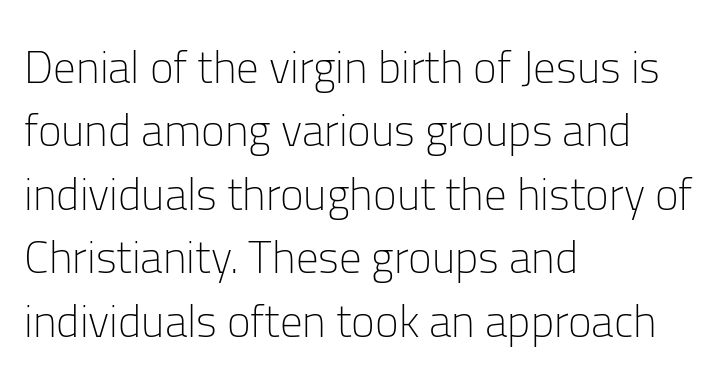
The image shows 45 px light sans-serif type, upright; set left-aligned, normal line spacing (1.41x), normal letter spacing, not underlined; low stroke contrast and a medium x-height.
